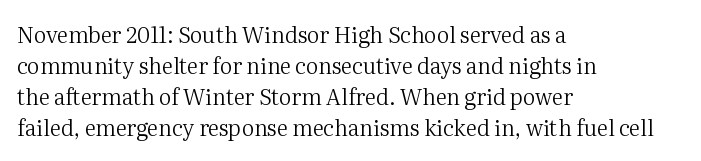
{"italic": "no", "bold": "no", "underline": "no", "align": "left", "line_spacing": "normal", "line_spacing_ratio": 1.41, "letter_spacing": "normal", "letter_spacing_em": 0.0, "glyph_px": 22}
